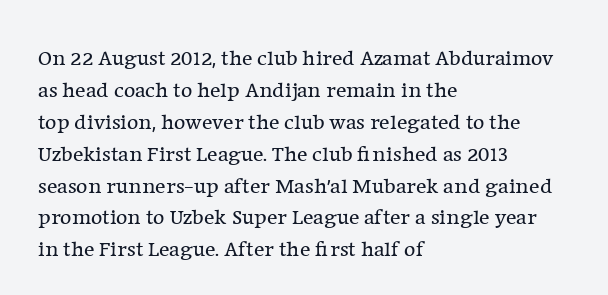
This sample uses an upright cut, with every glyph sitting square on the baseline. Check the space under the baseline: it is left empty. These lines are set flush left with a ragged right edge. Weight: not bold — regular or lighter.
